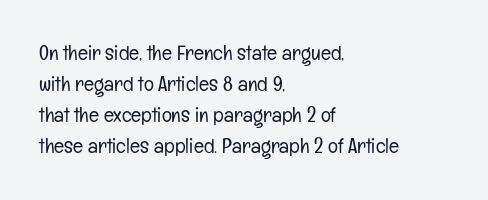
The image shows 21 px text type, upright; set left-aligned, normal line spacing (1.48x), normal letter spacing, not underlined.
